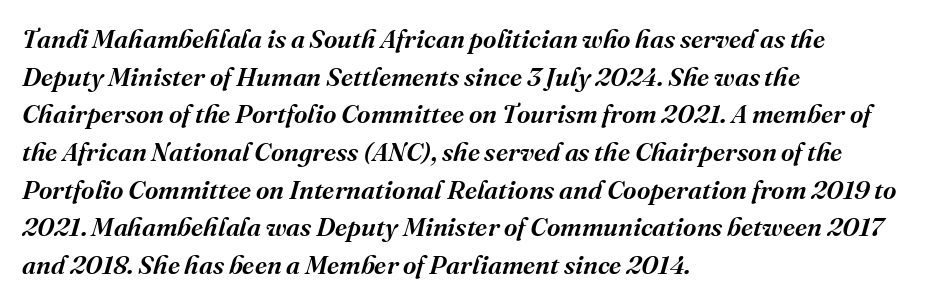
Q: Is the text bold? A: Semi-bold.
Q: Is the text italic (slanted)? A: Yes, it leans right by about 16 degrees.
Q: Is the text underlined? A: No.
Q: How is the paragraph aligned? A: Left-aligned.
Q: Is the spacing between letters normal or unusually wide? A: Normal.
Q: Is the spacing between lines tight, normal or loose? A: Normal.
